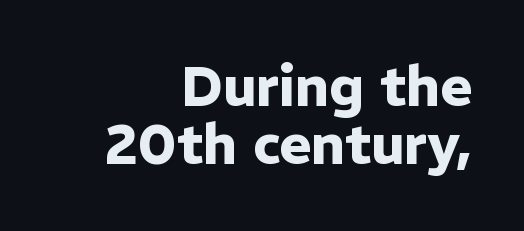
Descenders are the only things crossing below the line. Think of a printed novel: that variable character pitch is what you see here. Notice how the stems are strictly vertical — no italics here. In CSS terms this would be text-align: right.
